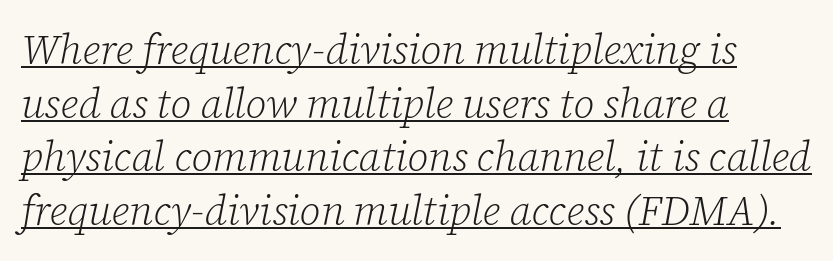
Q: Is the text bold? A: No.
Q: Is the text italic (slanted)? A: Yes, it leans right by about 12 degrees.
Q: Is the typeface a serif or a sans-serif typeface? A: Serif.
Q: Is the text underlined? A: Yes.
Q: How is the paragraph aligned? A: Left-aligned.
Q: Is the spacing between letters normal or unusually wide? A: Normal.
Q: Is the spacing between lines tight, normal or loose? A: Normal.
Q: Width (condensed, normal, or wide)? A: Normal.
Q: Stroke contrast? A: Low.
Q: x-height? A: Medium.
Q: Monospaced? A: No.
